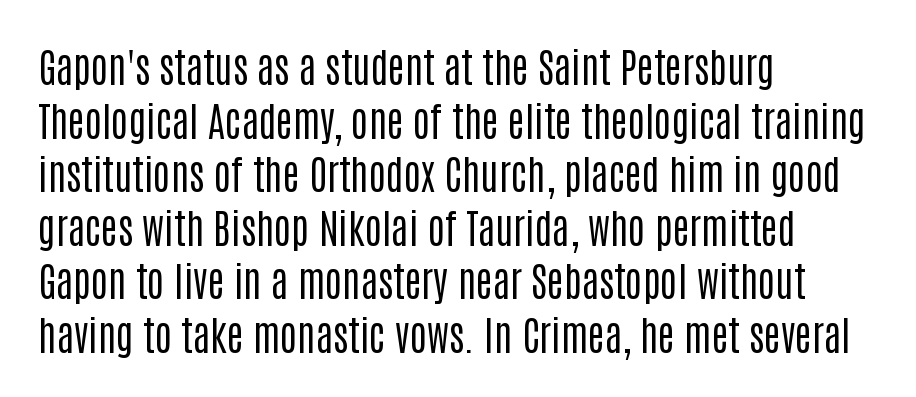
Upright lettering throughout. Casual observation: everything's shoved over to the left. No chunkiness to these letters — they're not bold. These lines are rendered in a variable-pitch font.
